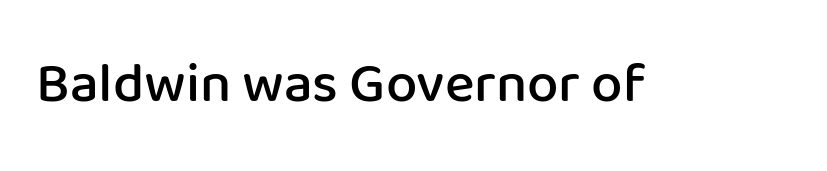
You can tell from the bare stems that sans-serif type was used. Caption: standard tracking, unaltered. Is this a fixed-width face? No — the glyphs have proportional, varying widths. Strokes here are thickened, but only to semibold level.
